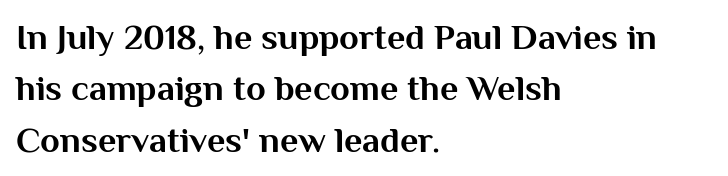
Q: Is the text bold? A: Yes.
Q: Is the text italic (slanted)? A: No, it is upright.
Q: Is the typeface a serif or a sans-serif typeface? A: Sans-serif.
Q: Is the text underlined? A: No.
Q: How is the paragraph aligned? A: Left-aligned.
Q: Is the spacing between letters normal or unusually wide? A: Normal.
Q: Is the spacing between lines tight, normal or loose? A: Normal.
Q: Width (condensed, normal, or wide)? A: Normal.
Q: Stroke contrast? A: Medium.
Q: x-height? A: Medium.
Q: Monospaced? A: No.
